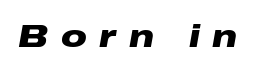
Q: Is the text bold? A: Yes.
Q: Is the text italic (slanted)? A: Yes, it leans right by about 10 degrees.
Q: Is the text underlined? A: No.
Q: Is the spacing between letters normal or unusually wide? A: Unusually wide.
Q: Width (condensed, normal, or wide)? A: Wide.
Q: Stroke contrast? A: Low.
Q: x-height? A: Medium.
Q: Monospaced? A: No.
